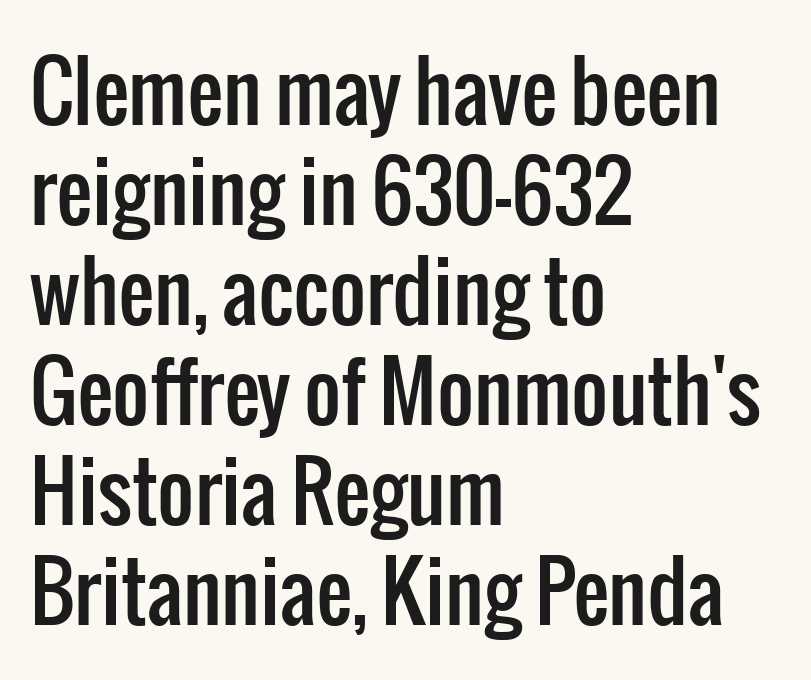
{"serif": "no", "italic": "no", "width": "condensed", "stroke_contrast": "low", "x_height": "medium", "monospaced": "no", "underline": "no", "align": "left", "line_spacing": "normal", "line_spacing_ratio": 1.25, "letter_spacing": "normal", "letter_spacing_em": 0.0, "glyph_px": 80}
